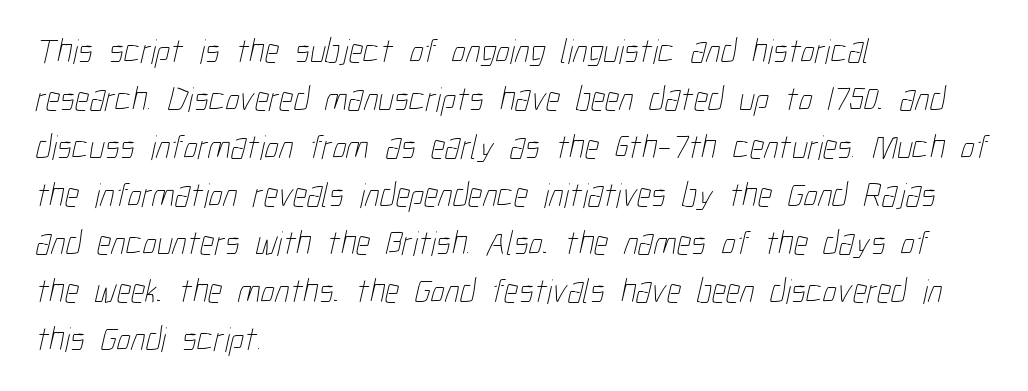
The image shows 35 px thin, condensed type; set left-aligned, normal line spacing (1.37x), normal letter spacing, not underlined; low stroke contrast and a medium x-height.
